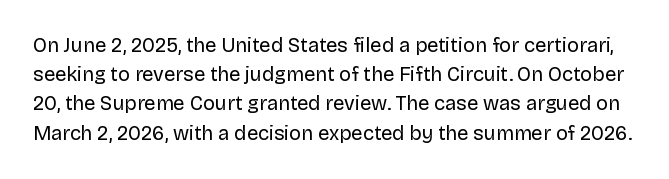
The image shows 20 px text type, upright; set normal line spacing (1.46x), normal letter spacing, not underlined.
